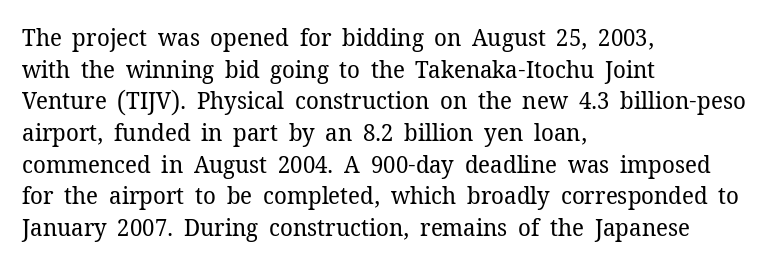
Leftover space on each line is placed entirely after the last word. The typesetting does not lean heavy: it is not bold. Honestly, the letter spacing is just normal — you wouldn't notice it. Underline: absent. If you drew a line through each stem, it would be perfectly vertical.
